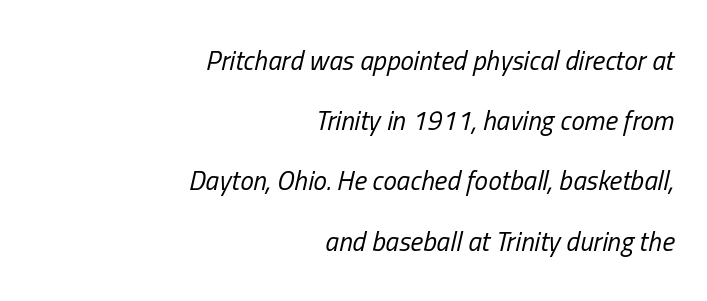
Q: Is the text bold? A: No.
Q: Is the text italic (slanted)? A: Yes, it leans right by about 13 degrees.
Q: Is the text underlined? A: No.
Q: How is the paragraph aligned? A: Right-aligned.
Q: Is the spacing between letters normal or unusually wide? A: Normal.
Q: Is the spacing between lines tight, normal or loose? A: Loose.
